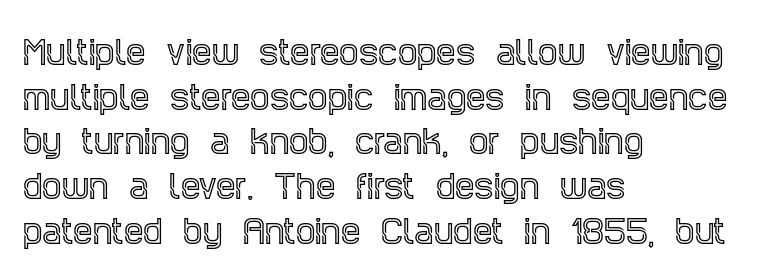
What's the leading like? Ordinary, nothing unusual. The lettering stays uniformly vertical, giving the passage a roman look. Compared with a centered layout, this one pins lines to the left instead. Do the characters align in a grid? No, the font is proportional. The line texture is even and compact thanks to regular tracking.
